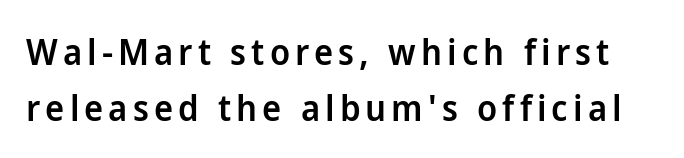
{"serif": "no", "italic": "no", "bold": "semi", "weight": "semibold", "width": "normal", "stroke_contrast": "low", "x_height": "medium", "monospaced": "no", "underline": "no", "line_spacing": "normal", "line_spacing_ratio": 1.55, "glyph_px": 36}
